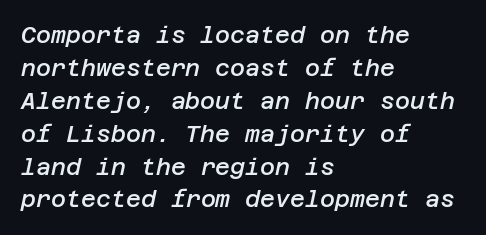
The image shows 23 px text type, italic (leaning right); set left-aligned, normal line spacing (1.43x), normal letter spacing, not underlined.
